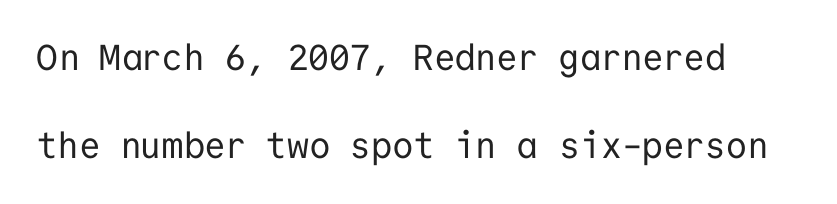
Q: Is the text bold? A: No.
Q: Is the text italic (slanted)? A: No, it is upright.
Q: Is the typeface a serif or a sans-serif typeface? A: Sans-serif.
Q: Is the text underlined? A: No.
Q: Is the spacing between letters normal or unusually wide? A: Normal.
Q: Is the spacing between lines tight, normal or loose? A: Loose.
Q: Width (condensed, normal, or wide)? A: Normal.
Q: Stroke contrast? A: Low.
Q: x-height? A: Medium.
Q: Monospaced? A: Yes.
